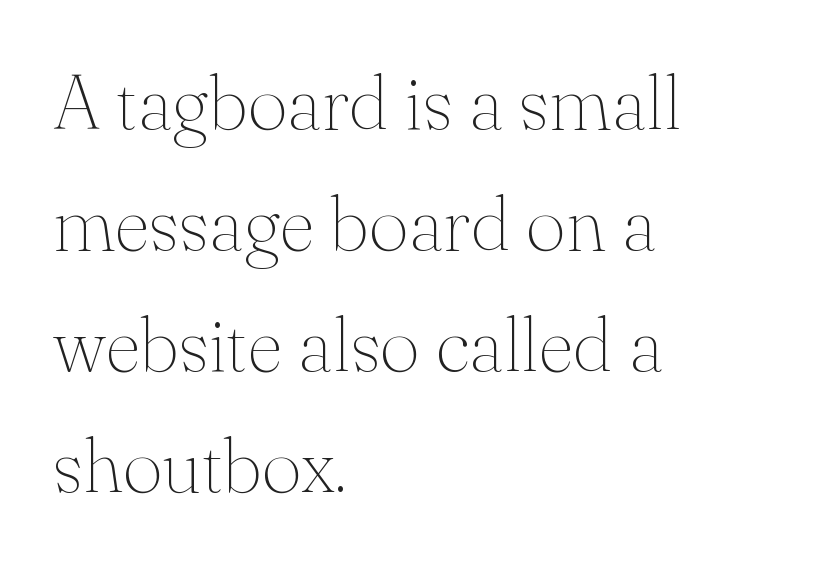
The image shows 77 px thin serif type, upright; set left-aligned, normal line spacing (1.57x), normal letter spacing, not underlined; medium stroke contrast and a small x-height.
